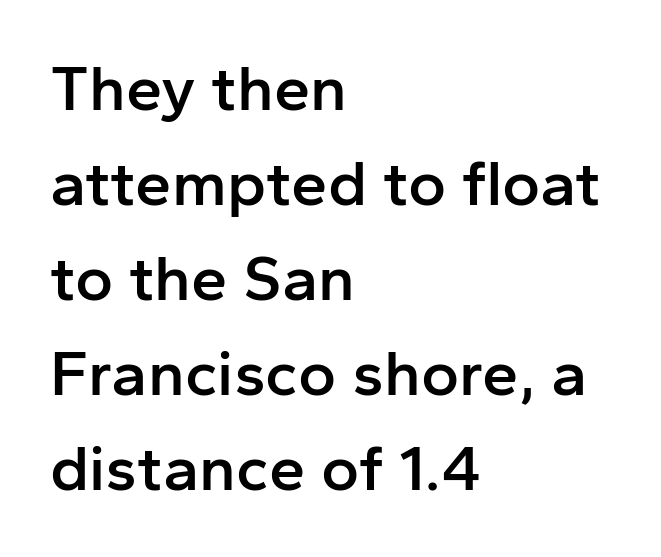
{"serif": "no", "italic": "no", "bold": "semi", "weight": "semibold", "width": "normal", "stroke_contrast": "low", "x_height": "medium", "monospaced": "no", "underline": "no", "align": "left", "line_spacing": "normal", "line_spacing_ratio": 1.46, "letter_spacing": "normal", "letter_spacing_em": 0.0, "glyph_px": 65}
